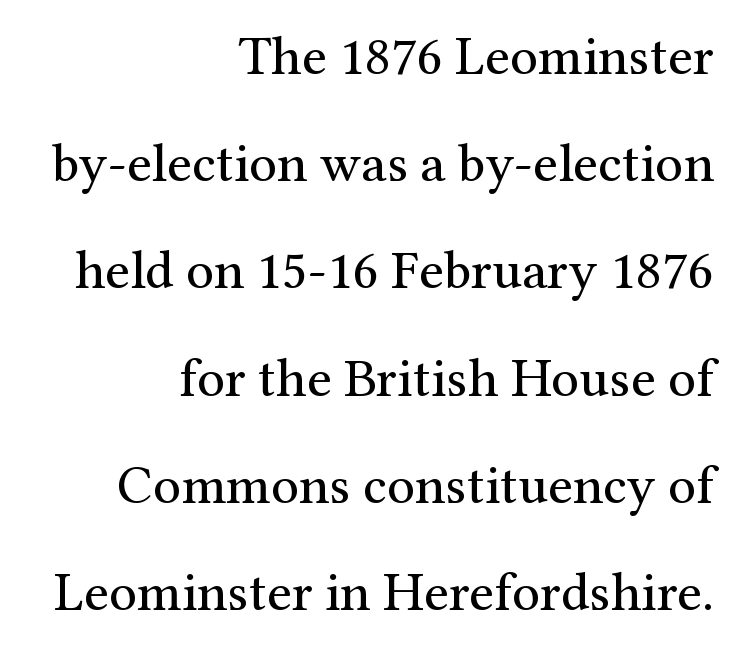
No italicization has been applied; the sample stays upright. Between one letter and the next there's only the usual sliver of space. These glyphs show unthickened strokes, regular width or finer. Widely set lines give the paragraph a tall, airy silhouette.
